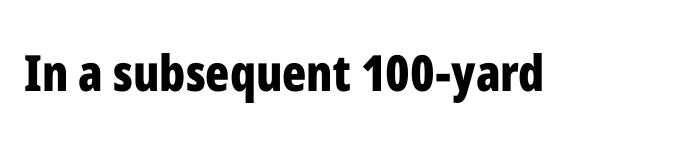
Q: Is the text bold? A: Yes.
Q: Is the text italic (slanted)? A: No, it is upright.
Q: Is the typeface a serif or a sans-serif typeface? A: Sans-serif.
Q: Is the text underlined? A: No.
Q: Is the spacing between letters normal or unusually wide? A: Normal.
Q: Width (condensed, normal, or wide)? A: Condensed.
Q: Stroke contrast? A: Low.
Q: x-height? A: Medium.
Q: Monospaced? A: No.
